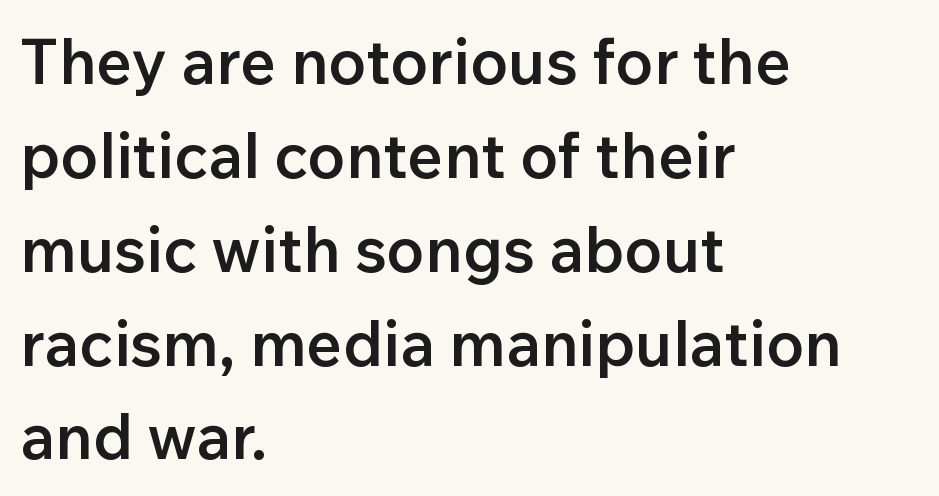
{"serif": "no", "italic": "no", "bold": "semi", "weight": "semibold", "width": "normal", "stroke_contrast": "low", "x_height": "medium", "monospaced": "no", "underline": "no", "align": "left", "line_spacing": "normal", "line_spacing_ratio": 1.49, "letter_spacing": "normal", "letter_spacing_em": 0.0, "glyph_px": 63}
